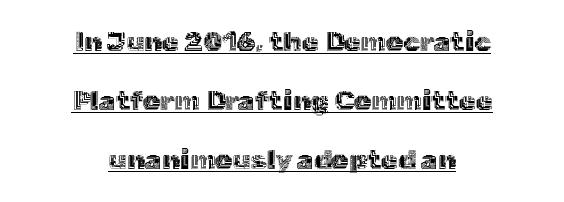
Every row of glyphs is offset so its center matches the block's center. The letterforms sit shoulder to shoulder at normal distance. Students, observe: this is what heavily led, spacious text looks like. A roman cut, with each character standing at attention.
